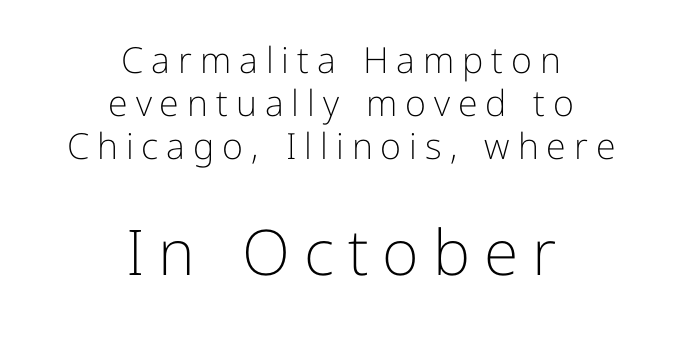
These lines are composed in type without serifs. Letters have the restrained weight of plain body copy at most. Is there any slant? The stems are plumb. Note: smaller setting up top, larger setting below. Notice how the passage keeps no hard edge, just a central spine. Between one letter and the next there's a generous, obvious gap.
